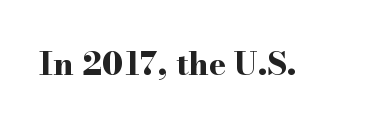
{"serif": "yes", "italic": "no", "bold": "yes", "weight": "bold", "width": "wide", "stroke_contrast": "high", "x_height": "small", "monospaced": "no", "underline": "no", "letter_spacing": "normal", "letter_spacing_em": 0.0, "glyph_px": 32}
